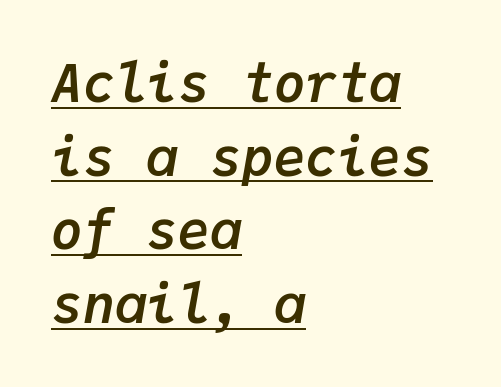
Does the weight exceed regular? Yes, all the way to bold. In CSS terms this would be text-align: left. The specimen reads as italic at a glance. Each line of the rendering has a horizontal stroke beneath the glyphs. The block of text has a typical density, with ordinary space between rows. There is no visible air inserted between adjacent glyphs.
